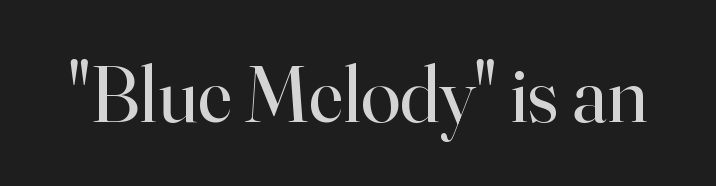
Small tapered or slab feet sit at the stroke ends, so this counts as serif. Each row of text sits above clean, open space. Compared with typical body copy, the letter spacing here is the same. Weight: in the light-to-regular range. A typesetter would call this proportional, since set widths differ per character. The typography opts for an upright posture over an oblique one.
